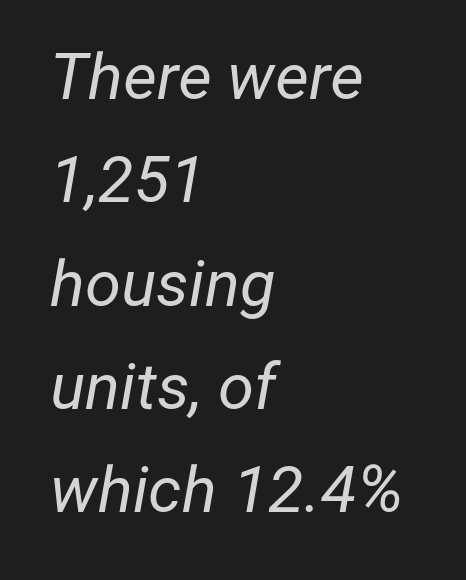
The passage shown is typed in a proportional face where columns would drift. Observe the lean: these are italic letterforms. The rendering anchors every line to the left-hand side. Here the glyphs are tracked normally, forming tight word shapes.
